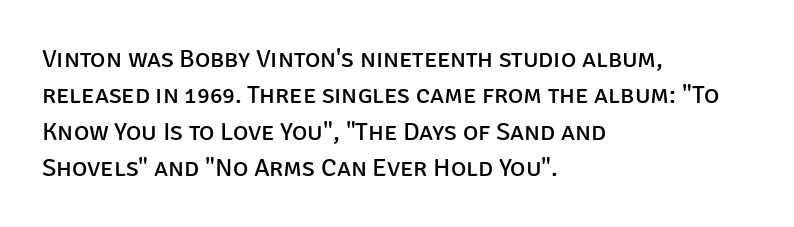
The image shows 26 px text type, upright; set left-aligned, normal line spacing (1.4x), normal letter spacing, not underlined.
